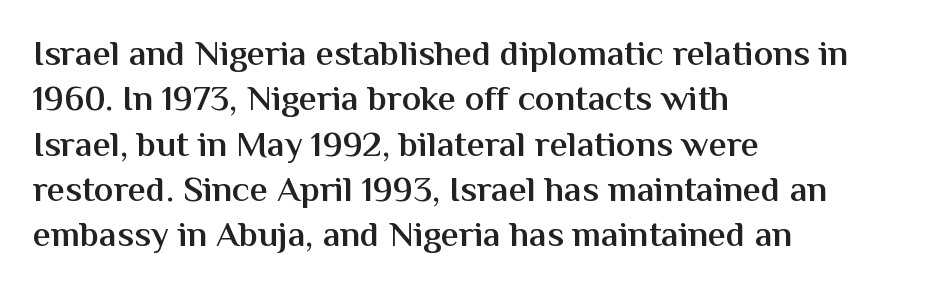
{"serif": "no", "italic": "no", "bold": "semi", "weight": "semibold", "width": "normal", "stroke_contrast": "medium", "x_height": "medium", "monospaced": "no", "underline": "no", "align": "left", "line_spacing": "normal", "line_spacing_ratio": 1.26, "letter_spacing": "normal", "letter_spacing_em": 0.0, "glyph_px": 36}
